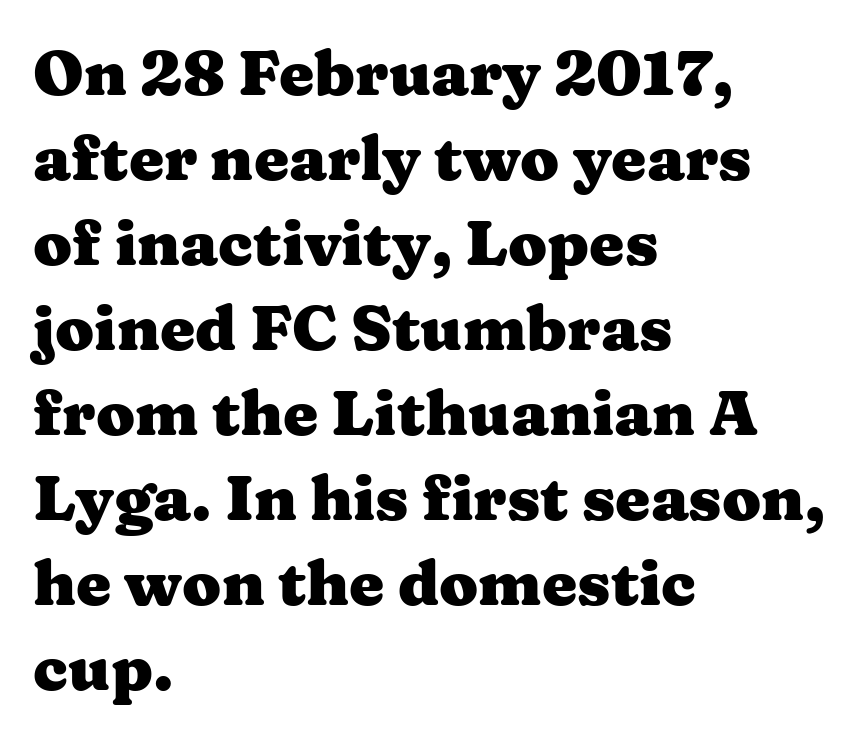
Q: Is the text bold? A: Yes.
Q: Is the text italic (slanted)? A: No, it is upright.
Q: Is the typeface a serif or a sans-serif typeface? A: Serif.
Q: Is the text underlined? A: No.
Q: How is the paragraph aligned? A: Left-aligned.
Q: Is the spacing between letters normal or unusually wide? A: Normal.
Q: Is the spacing between lines tight, normal or loose? A: Normal.
Q: Width (condensed, normal, or wide)? A: Wide.
Q: Stroke contrast? A: Medium.
Q: x-height? A: Medium.
Q: Monospaced? A: No.
